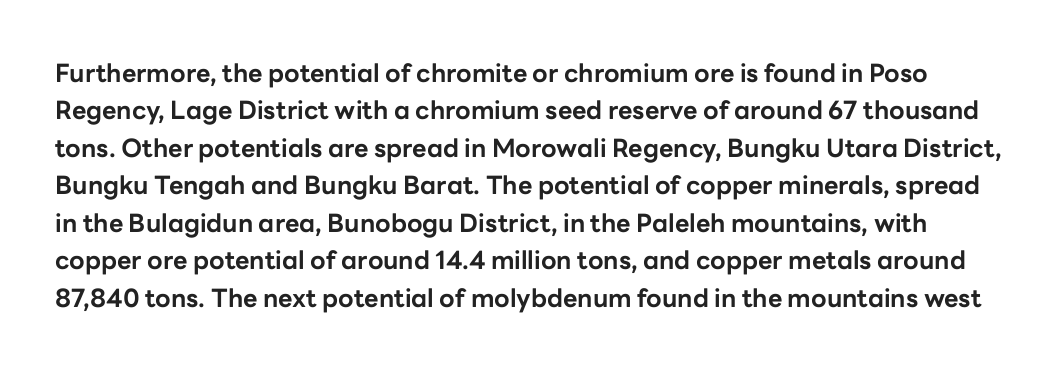
The image shows 25 px bold type, upright; set normal line spacing (1.5x), normal letter spacing, not underlined.
